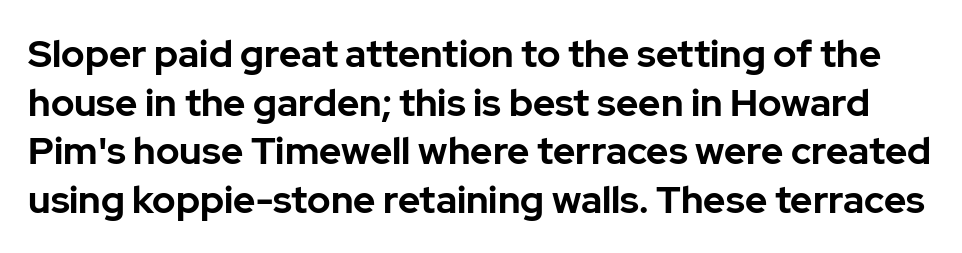
Caption: standard tracking, unaltered. How would I describe the line gaps? Plain and ordinary. This sample uses an upright cut, with every glyph sitting square on the baseline. Proportional: the letters do not fall into vertical columns.
